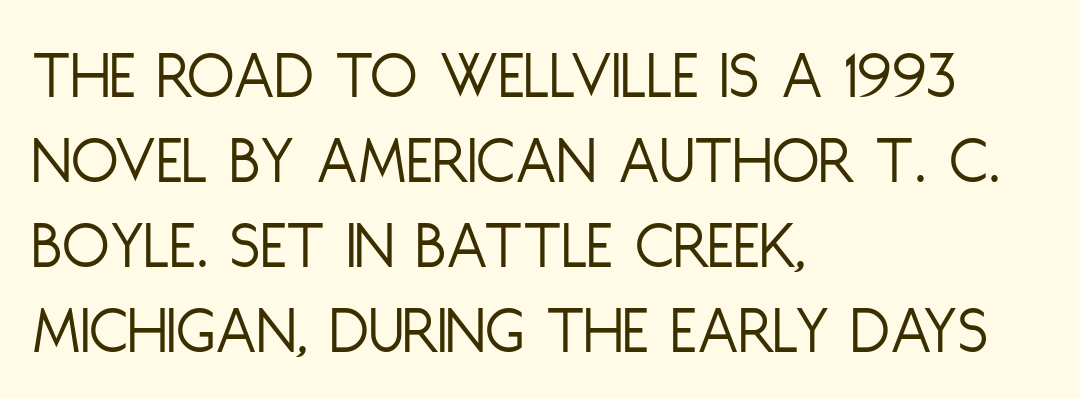
Looks like regular typesetting: each glyph gets only the width it needs. Line starts are locked; line ends wander. If you drew a line through each stem, it would be perfectly vertical. There is no visible air inserted between adjacent glyphs. No letter is thick-stroked: the sample isn't bold. Plain, unruled lines of type.
